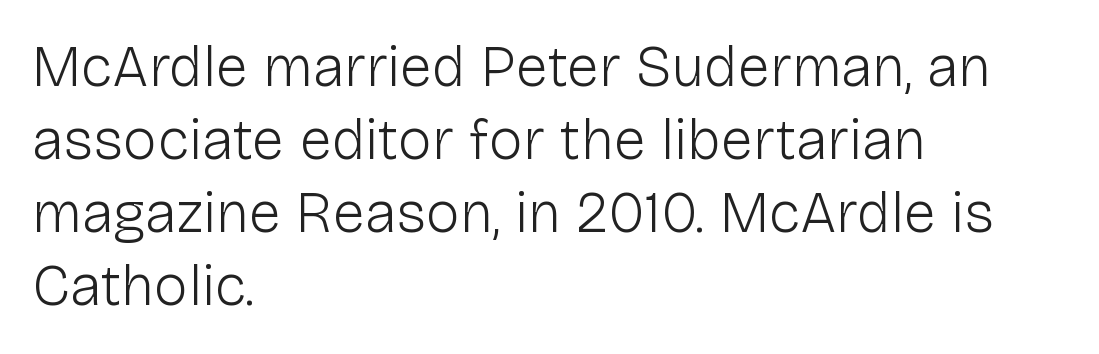
Q: Is the text bold? A: No.
Q: Is the text italic (slanted)? A: No, it is upright.
Q: Is the typeface a serif or a sans-serif typeface? A: Sans-serif.
Q: Is the text underlined? A: No.
Q: How is the paragraph aligned? A: Left-aligned.
Q: Is the spacing between letters normal or unusually wide? A: Normal.
Q: Is the spacing between lines tight, normal or loose? A: Normal.
Q: Width (condensed, normal, or wide)? A: Normal.
Q: Stroke contrast? A: Low.
Q: x-height? A: Medium.
Q: Monospaced? A: No.
